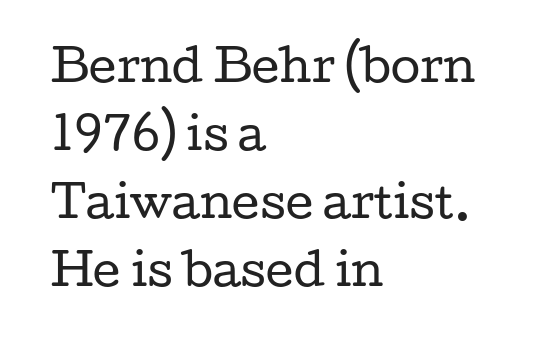
All the whitespace from short lines collects on the right. The cut favours lightness, reaching ordinary text weight at its darkest. Italic? Not at all — the glyphs are vertical. Words float on clear page, feet unadorned. What kind of face is this? One with serifs.
